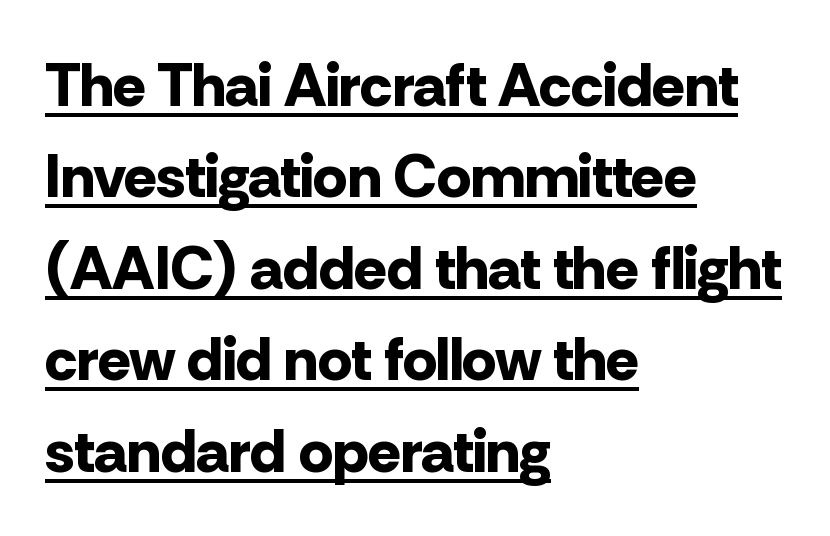
The image shows 61 px bold sans-serif type, upright; set left-aligned, normal line spacing (1.5x), normal letter spacing, underlined; low stroke contrast and a medium x-height.
